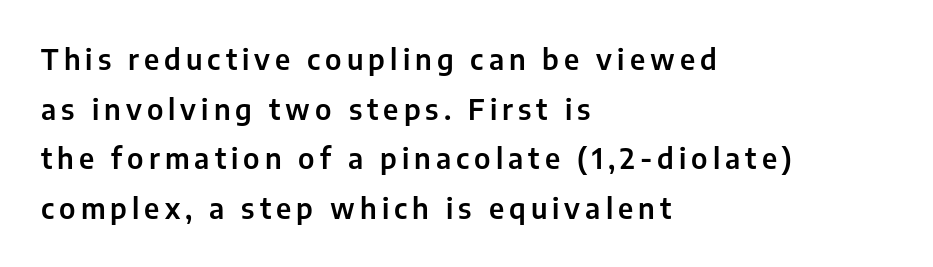
Q: Is the text italic (slanted)? A: No, it is upright.
Q: Is the typeface a serif or a sans-serif typeface? A: Sans-serif.
Q: Is the text underlined? A: No.
Q: How is the paragraph aligned? A: Left-aligned.
Q: Width (condensed, normal, or wide)? A: Normal.
Q: Stroke contrast? A: Low.
Q: x-height? A: Medium.
Q: Monospaced? A: No.
